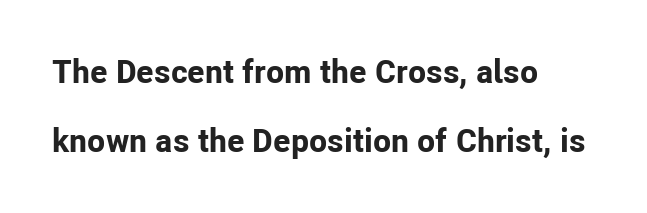
Glance below the letters and you will spot only blank space. Letter spacing: default. This is the regular roman posture of the typeface. Set as a true bold cut, around the 700 mark. You could not count columns in this text — the font is proportionally spaced. Line starts are locked; line ends wander.
